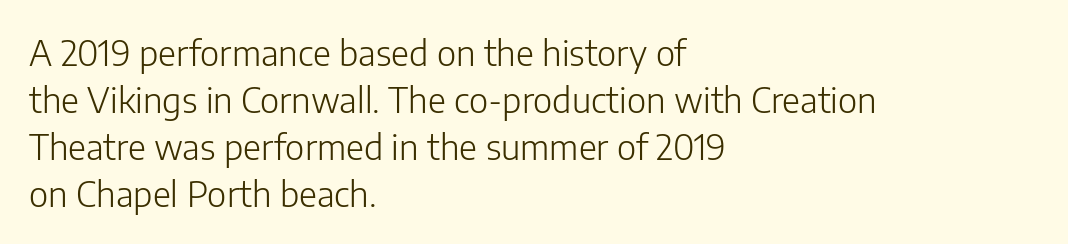
{"serif": "no", "italic": "no", "bold": "no", "weight": "light", "width": "normal", "stroke_contrast": "low", "x_height": "medium", "monospaced": "no", "underline": "no", "align": "left", "line_spacing": "normal", "line_spacing_ratio": 1.34, "letter_spacing": "normal", "letter_spacing_em": 0.0, "glyph_px": 35}
